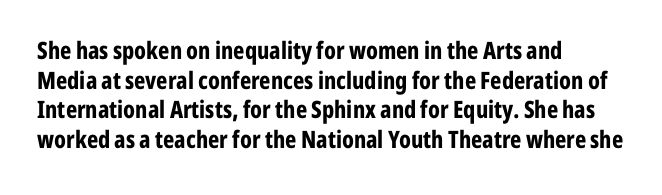
{"italic": "no", "bold": "yes", "underline": "no", "align": "left", "line_spacing_ratio": 1.23, "letter_spacing": "normal", "letter_spacing_em": 0.0, "glyph_px": 24}
